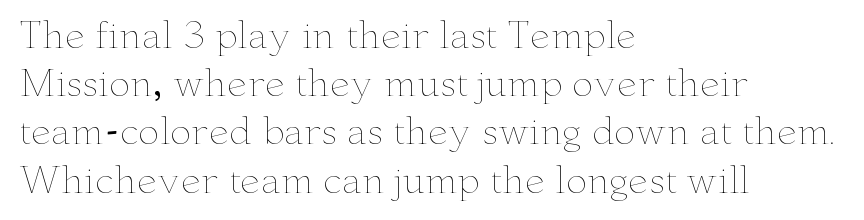
Spacing verdict: proportional, widths tailored to each character. Just letters on the line, the space beneath them empty. The strokes are not fattened; the text isn't bold. Italic: no, the glyphs are upright roman.
